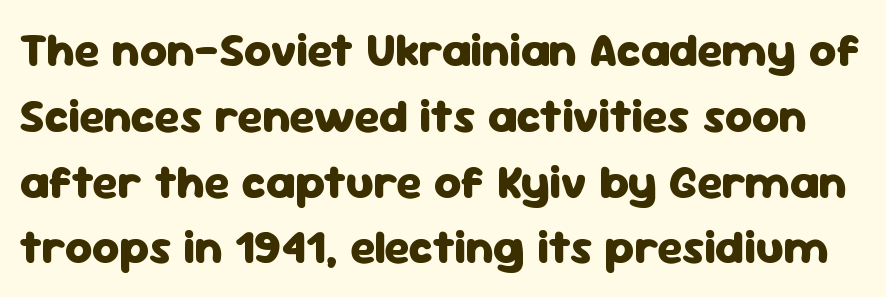
The image shows 47 px heavy sans-serif type, upright; set normal line spacing (1.4x), normal letter spacing, not underlined; low stroke contrast and a medium x-height.
